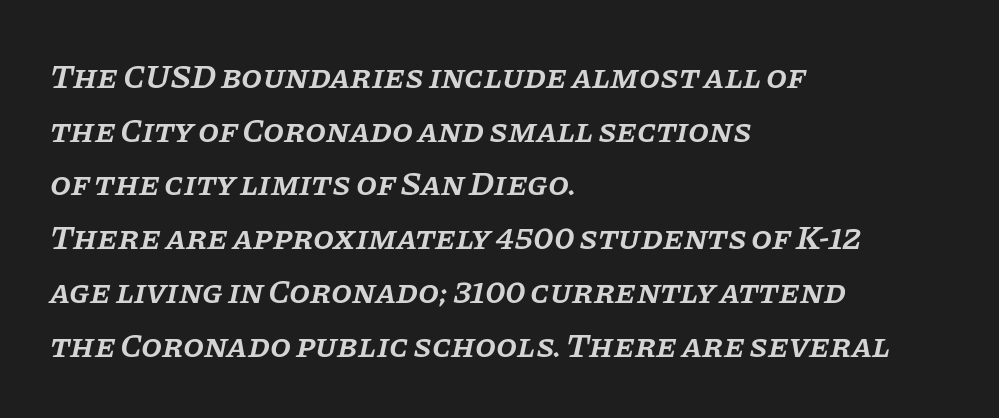
The image shows 34 px semibold serif type, italic (leaning right); set left-aligned, normal line spacing (1.58x), normal letter spacing, not underlined; low stroke contrast and a large x-height.
